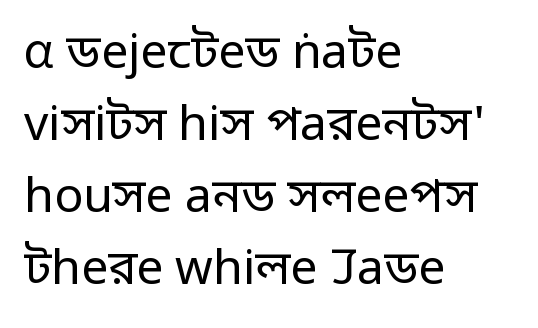
This rendering uses left alignment, leaving the right contour irregular. Nothing unusual about the tracking: characters are spaced as the font intends. The typeface has the unassuming heft of standard copy or less. Is this a sans? Yes — the strokes have no serifs. Spacing verdict: proportional, widths tailored to each character. Vertically, the passage feels balanced, rows spaced as you'd expect.
